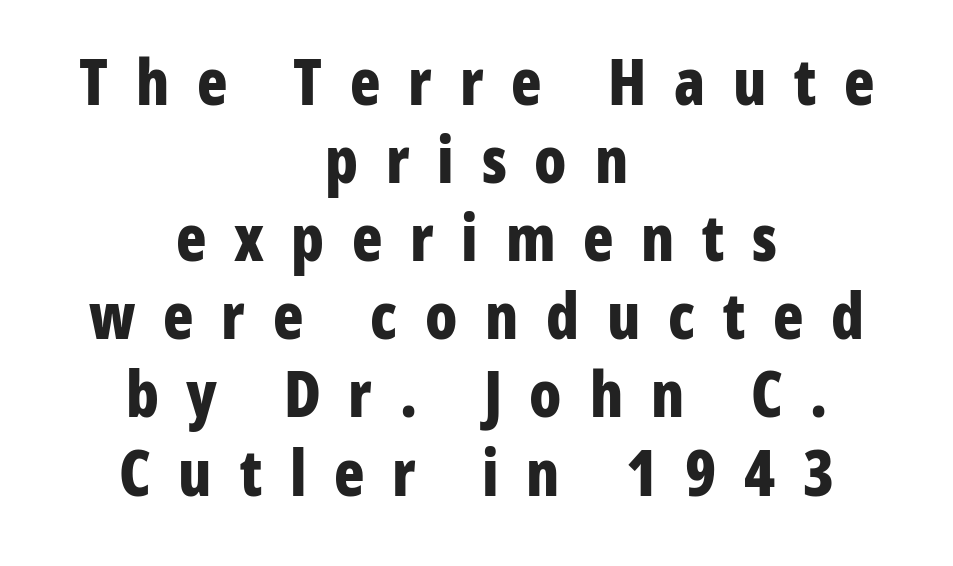
I'd call this a sans setting — the letters go barefoot. These words are printed bold, with thick strokes throughout. Check the space under the baseline: it is left empty. Teacher's note: observe the equal gaps on both sides — that is centered alignment.
